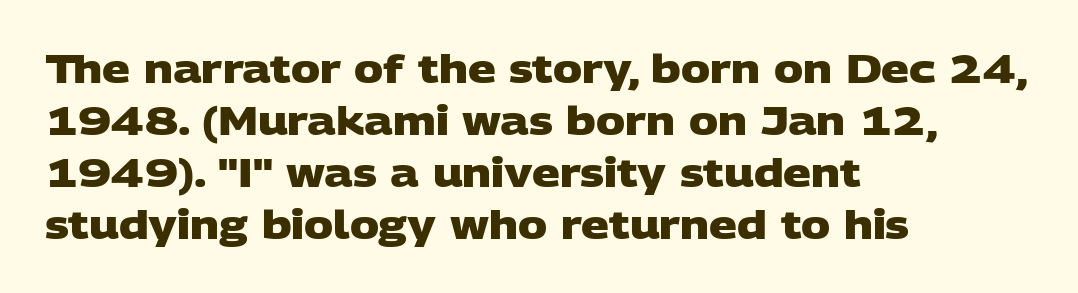
{"serif": "no", "bold": "yes", "weight": "heavy", "width": "wide", "stroke_contrast": "low", "x_height": "large", "monospaced": "no", "underline": "no", "align": "left", "line_spacing": "normal", "line_spacing_ratio": 1.33, "letter_spacing": "normal", "letter_spacing_em": 0.0, "glyph_px": 39}
